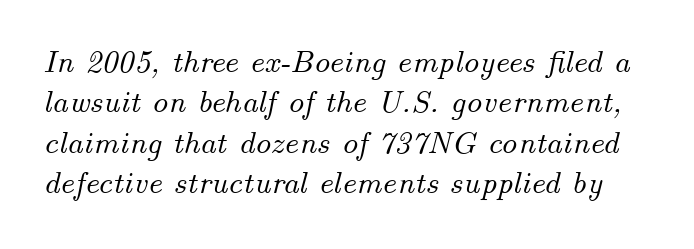
{"italic": "yes", "lean": "right", "slant_degrees": 14, "width": "normal", "stroke_contrast": "medium", "x_height": "small", "monospaced": "no", "underline": "no", "line_spacing": "normal", "line_spacing_ratio": 1.26, "letter_spacing": "normal", "letter_spacing_em": 0.0, "glyph_px": 32}
